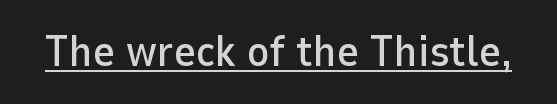
The image shows 43 px sans-serif type, upright; set normal letter spacing, underlined; low stroke contrast and a medium x-height.
